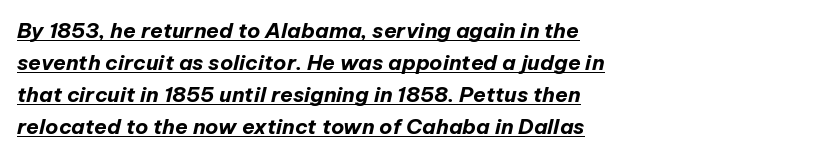
Q: Is the text bold? A: Yes.
Q: Is the text italic (slanted)? A: Yes, it leans right by about 12 degrees.
Q: Is the text underlined? A: Yes.
Q: How is the paragraph aligned? A: Left-aligned.
Q: Is the spacing between letters normal or unusually wide? A: Normal.
Q: Is the spacing between lines tight, normal or loose? A: Normal.
